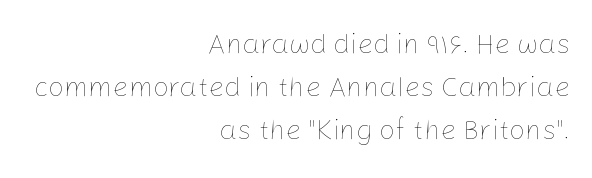
{"italic": "no", "bold": "no", "weight": "thin", "width": "normal", "stroke_contrast": "low", "x_height": "medium", "monospaced": "no", "underline": "no", "align": "right", "line_spacing": "normal", "line_spacing_ratio": 1.53, "letter_spacing": "normal", "letter_spacing_em": 0.0, "glyph_px": 28}
